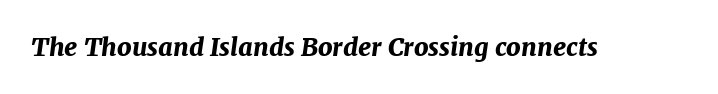
The image shows 25 px bold type, italic (leaning right); set normal letter spacing, not underlined.
